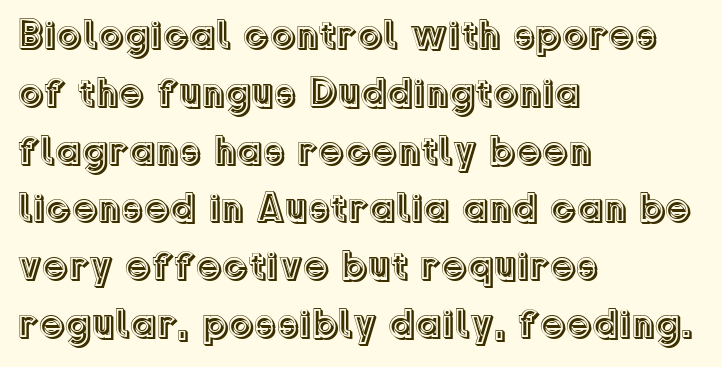
The image shows 41 px text type, upright; set left-aligned, normal line spacing (1.41x), normal letter spacing, not underlined; a medium x-height.
